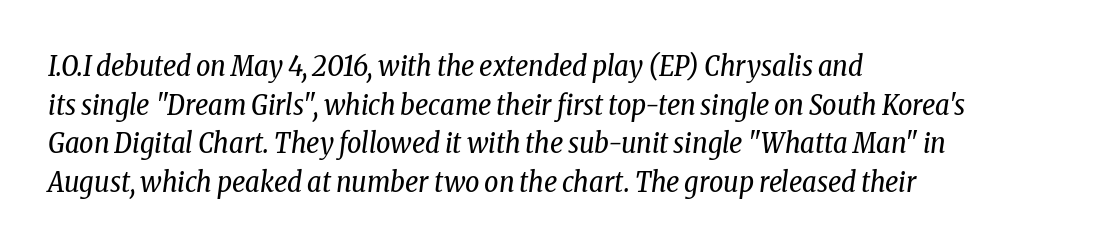
{"serif": "yes", "italic": "yes", "lean": "right", "slant_degrees": 8, "bold": "no", "weight": "regular", "width": "condensed", "stroke_contrast": "low", "x_height": "medium", "monospaced": "no", "underline": "no", "align": "left", "line_spacing": "normal", "line_spacing_ratio": 1.38, "letter_spacing": "normal", "letter_spacing_em": 0.0, "glyph_px": 28}
